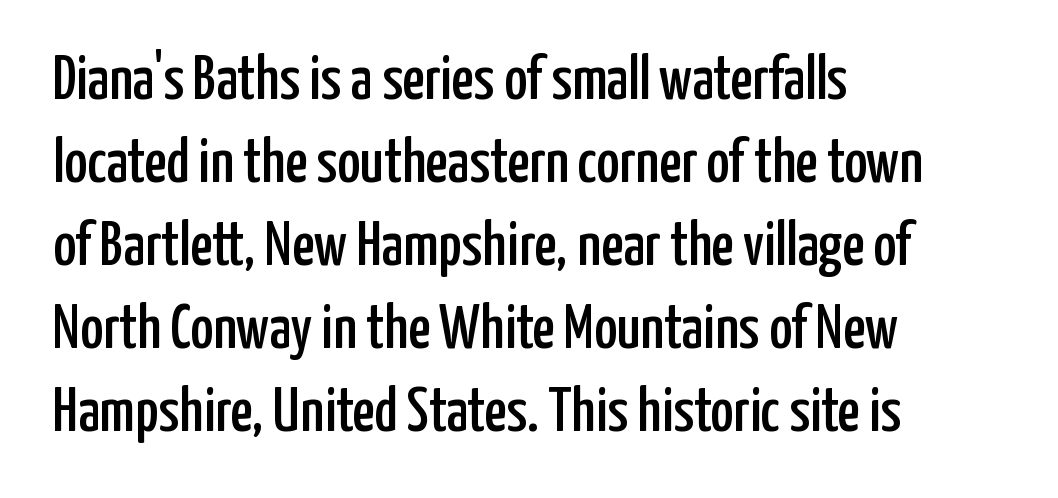
Underlining? Definitely not there. Does the leading feel generous? No, just average. Spacing verdict: proportional, widths tailored to each character. Italic? Not at all — the glyphs are vertical. These lines stack with their left ends in a neat column.
